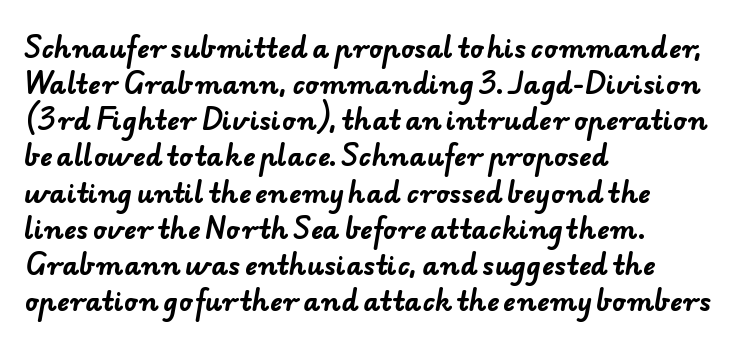
{"bold": "yes", "underline": "no", "align": "left", "line_spacing": "normal", "line_spacing_ratio": 1.39, "letter_spacing": "normal", "letter_spacing_em": 0.0, "glyph_px": 26}
